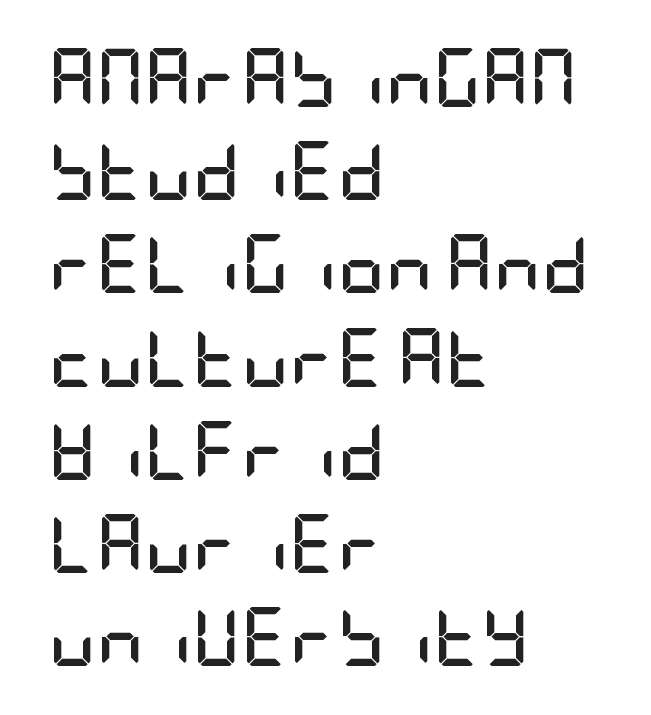
{"serif": "no", "italic": "no", "bold": "yes", "weight": "semibold", "width": "condensed", "stroke_contrast": "low", "x_height": "large", "underline": "no", "align": "left", "line_spacing": "normal", "line_spacing_ratio": 1.58, "letter_spacing": "normal", "letter_spacing_em": 0.0, "glyph_px": 59}
